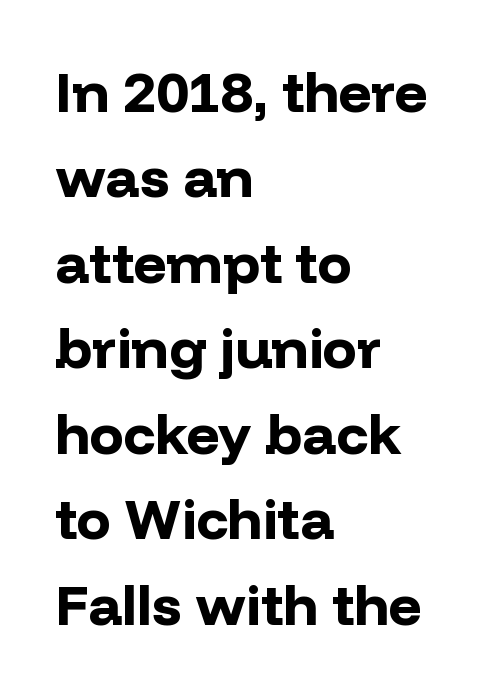
The rag falls on the right side of this text block. Letter spacing: default. Do the letters lean? They stand straight. Underlining? Definitely not there. Vertically, the passage feels balanced, rows spaced as you'd expect. Do the characters align in a grid? No, the font is proportional.
